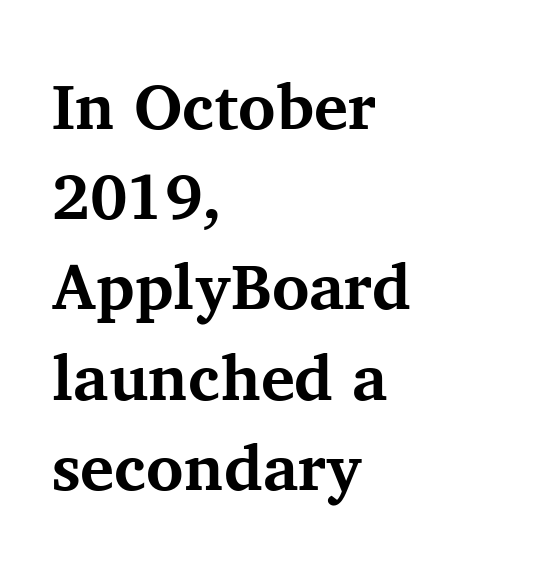
{"serif": "yes", "italic": "no", "bold": "yes", "weight": "bold", "width": "normal", "stroke_contrast": "medium", "x_height": "medium", "monospaced": "no", "underline": "no", "align": "left", "line_spacing": "normal", "line_spacing_ratio": 1.41, "letter_spacing": "normal", "letter_spacing_em": 0.0, "glyph_px": 64}
